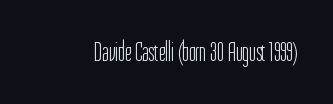
The image shows 28 px light, condensed sans-serif type, upright; set normal letter spacing, not underlined; low stroke contrast and a medium x-height.
